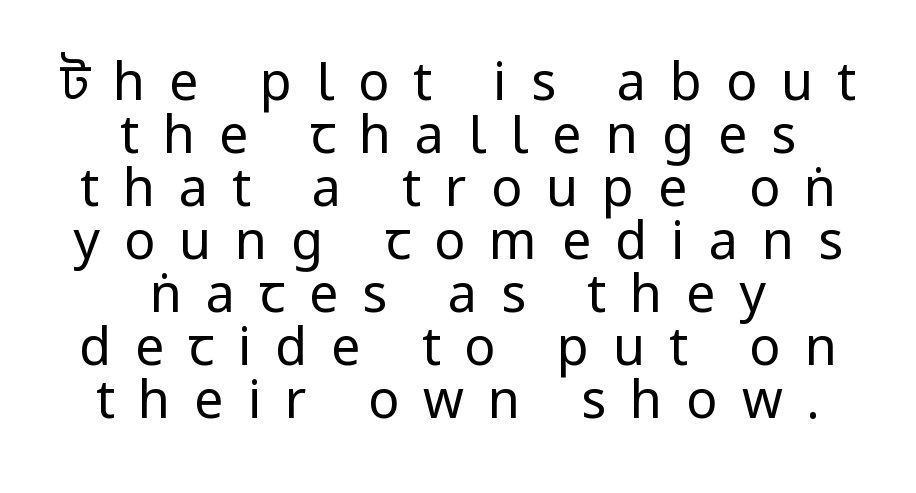
Is the letter spacing exaggerated? Yes — the characters are pushed far apart. Compared with typical paragraphs, the rows here are closer together. Posture: straight, roman, zero tilt. The whitespace from short lines is split evenly between both sides. Summary of weight: not heavy and not bold. Underline: absent.
